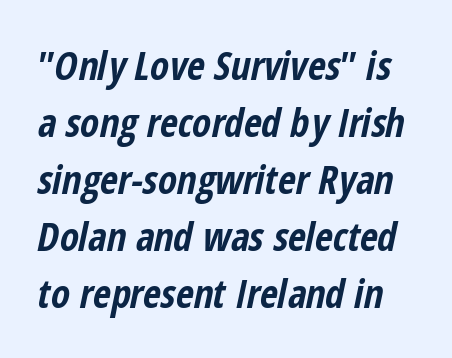
The image shows 39 px bold, condensed type, italic (leaning right); set normal line spacing (1.46x), normal letter spacing, not underlined; low stroke contrast and a medium x-height.
